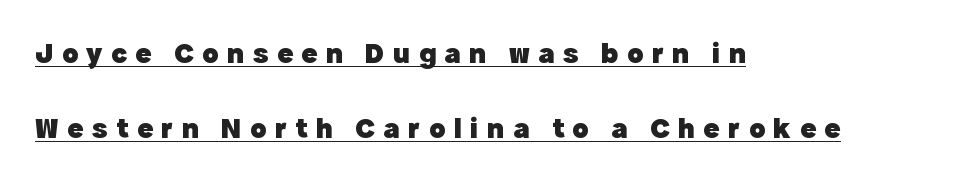
Q: Is the text bold? A: Yes.
Q: Is the text italic (slanted)? A: No, it is upright.
Q: Is the typeface a serif or a sans-serif typeface? A: Sans-serif.
Q: Is the text underlined? A: Yes.
Q: How is the paragraph aligned? A: Left-aligned.
Q: Is the spacing between letters normal or unusually wide? A: Unusually wide.
Q: Is the spacing between lines tight, normal or loose? A: Loose.
Q: Width (condensed, normal, or wide)? A: Normal.
Q: x-height? A: Medium.
Q: Monospaced? A: No.
